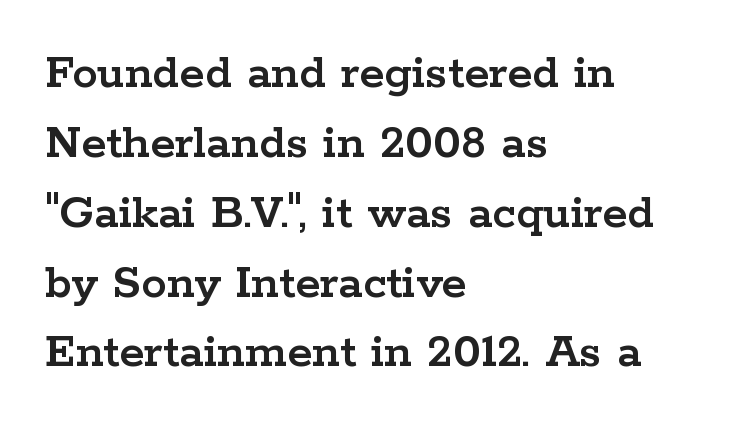
{"serif": "yes", "italic": "no", "width": "wide", "stroke_contrast": "low", "x_height": "medium", "monospaced": "no", "underline": "no", "align": "left", "line_spacing": "normal", "line_spacing_ratio": 1.37, "letter_spacing": "normal", "letter_spacing_em": 0.0, "glyph_px": 51}
